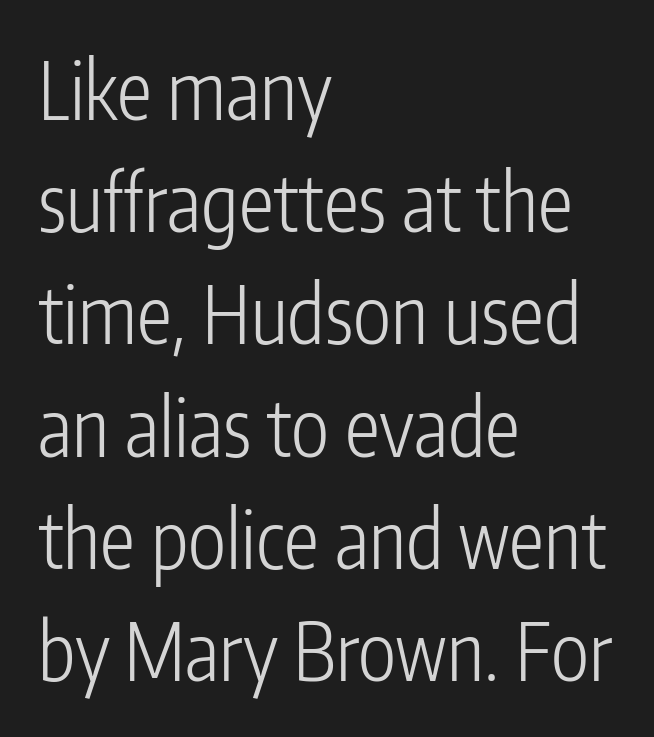
The image shows 79 px light, condensed sans-serif type, upright; set left-aligned, normal line spacing (1.42x), normal letter spacing, not underlined; low stroke contrast and a medium x-height.
